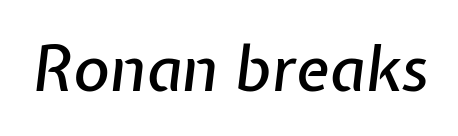
{"italic": "yes", "lean": "right", "slant_degrees": 7, "width": "normal", "stroke_contrast": "low", "x_height": "medium", "monospaced": "no", "underline": "no", "letter_spacing": "normal", "letter_spacing_em": 0.0, "glyph_px": 62}
